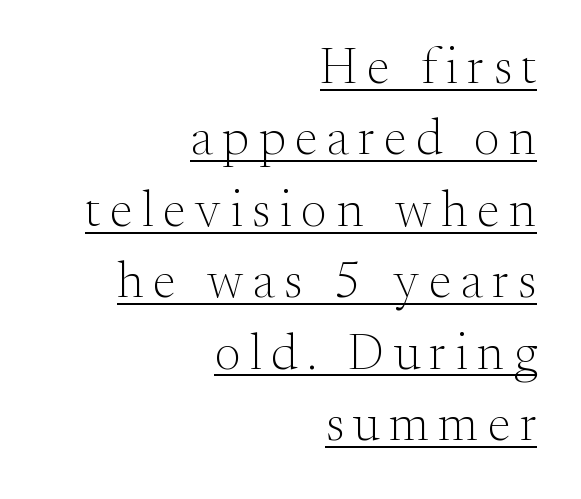
Q: Is the text bold? A: No.
Q: Is the text italic (slanted)? A: No, it is upright.
Q: Is the typeface a serif or a sans-serif typeface? A: Serif.
Q: Is the text underlined? A: Yes.
Q: How is the paragraph aligned? A: Right-aligned.
Q: Is the spacing between lines tight, normal or loose? A: Normal.
Q: Width (condensed, normal, or wide)? A: Normal.
Q: Stroke contrast? A: Medium.
Q: x-height? A: Small.
Q: Monospaced? A: No.
